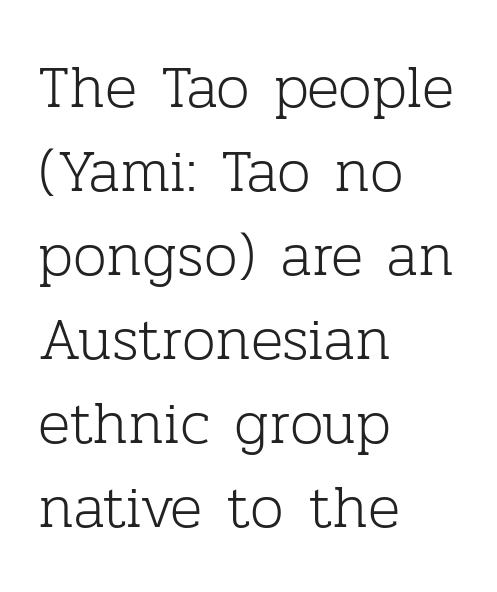
The passage shown is typed in a proportional face where columns would drift. The weight would be labelled regular, book, light, or lighter still. The lines are quadded left. Does the lettering tilt? It doesn't — this is upright.
